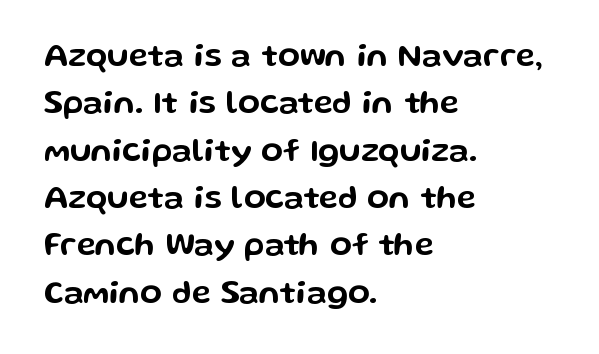
Q: Is the text italic (slanted)? A: No, it is upright.
Q: Is the typeface a serif or a sans-serif typeface? A: Sans-serif.
Q: Is the text underlined? A: No.
Q: How is the paragraph aligned? A: Left-aligned.
Q: Is the spacing between letters normal or unusually wide? A: Normal.
Q: Is the spacing between lines tight, normal or loose? A: Normal.
Q: Width (condensed, normal, or wide)? A: Wide.
Q: Stroke contrast? A: Low.
Q: x-height? A: Medium.
Q: Monospaced? A: No.
